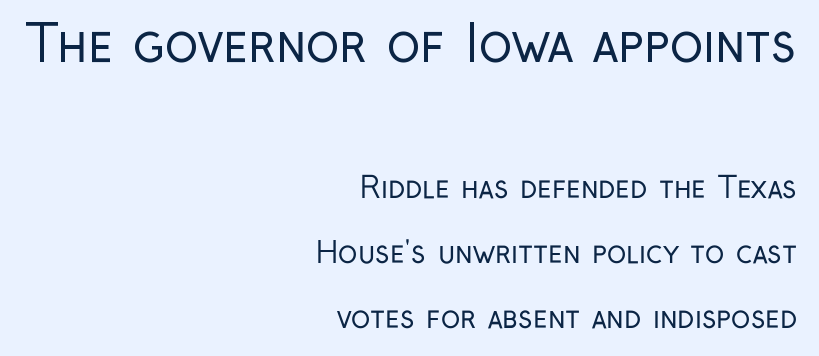
The passage shown begins with its larger block and ends with its smaller one. This is roman type, the default non-slanted kind. Words float on clear page, feet unadorned. You could fit nearly another row in the gap between these rows. These lines are composed in type without serifs.
